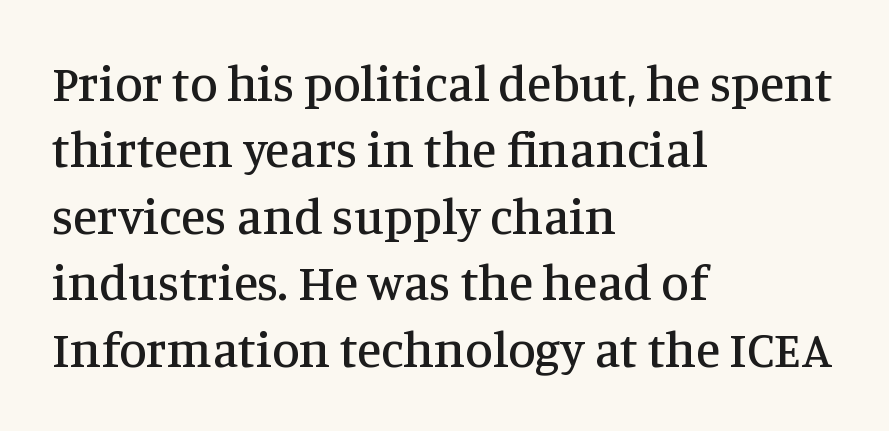
{"serif": "yes", "italic": "no", "width": "normal", "stroke_contrast": "medium", "x_height": "large", "monospaced": "no", "underline": "no", "align": "left", "line_spacing": "normal", "line_spacing_ratio": 1.33, "letter_spacing": "normal", "letter_spacing_em": 0.0, "glyph_px": 50}
